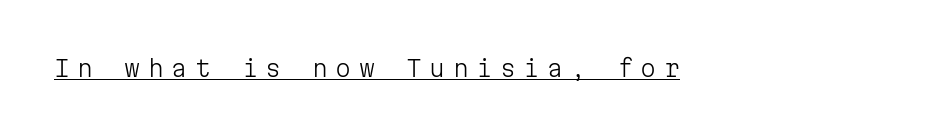
{"italic": "no", "bold": "no", "underline": "yes", "letter_spacing": "wide", "letter_spacing_em": 0.32, "glyph_px": 23}
